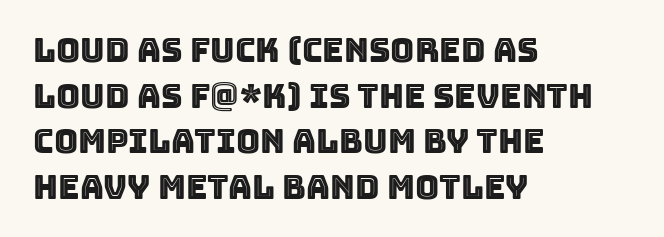
Q: Is the text italic (slanted)? A: No, it is upright.
Q: Is the text underlined? A: No.
Q: How is the paragraph aligned? A: Left-aligned.
Q: Is the spacing between letters normal or unusually wide? A: Normal.
Q: Is the spacing between lines tight, normal or loose? A: Normal.
Q: Width (condensed, normal, or wide)? A: Normal.
Q: x-height? A: Large.
Q: Monospaced? A: No.
